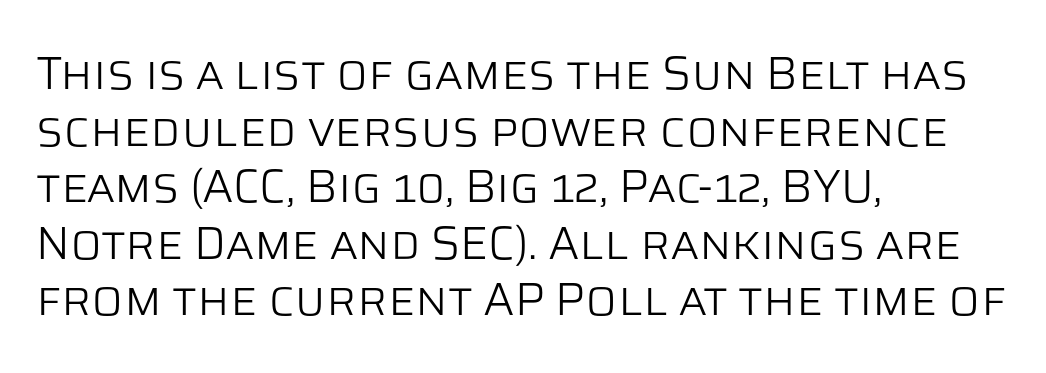
These lines are set flush left with a ragged right edge. A clean baseline with only descenders dipping below it. A quiet, ordinary-to-light weight characterises the typeface. Tall strokes in this sample are plumb rather than angled.
